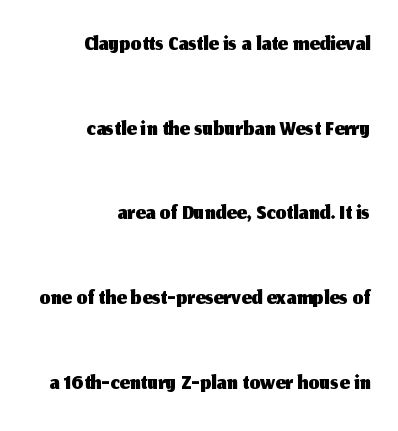
The image shows 35 px sans-serif type, upright; set right-aligned, loose line spacing (2.42x), normal letter spacing, not underlined; medium stroke contrast and a medium x-height.
